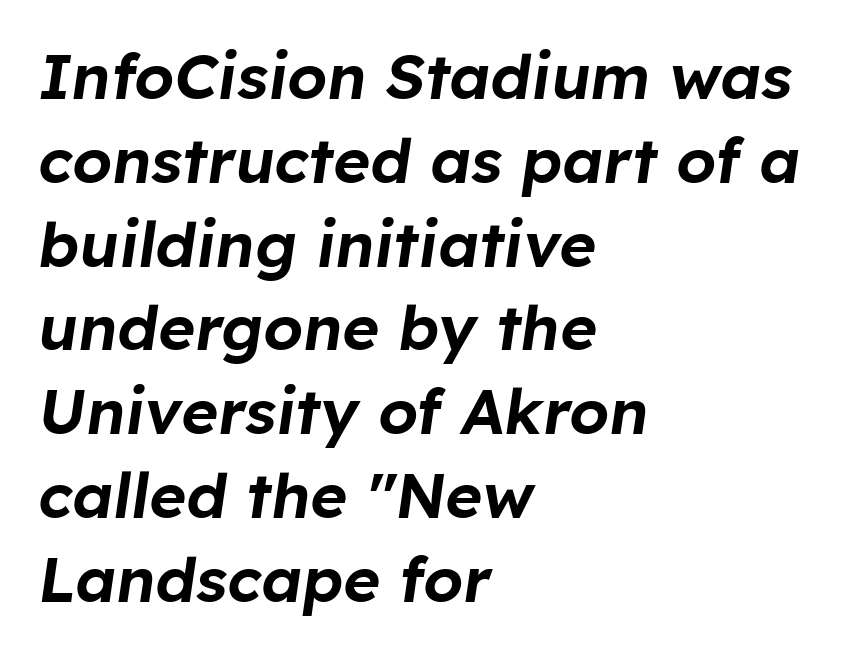
Descenders hang freely into open space. Note the varied advance widths — an 'i' is clearly narrower than an 'm'. Posture: slanted. Leftover space on each line is placed entirely after the last word.
